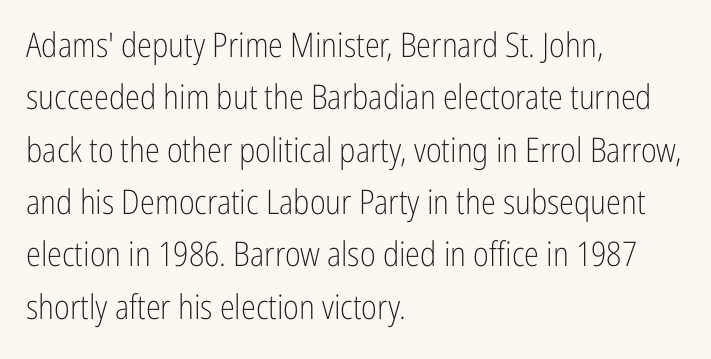
The image shows 34 px light, condensed sans-serif type, upright; set left-aligned, normal line spacing (1.54x), normal letter spacing, not underlined; low stroke contrast and a medium x-height.
